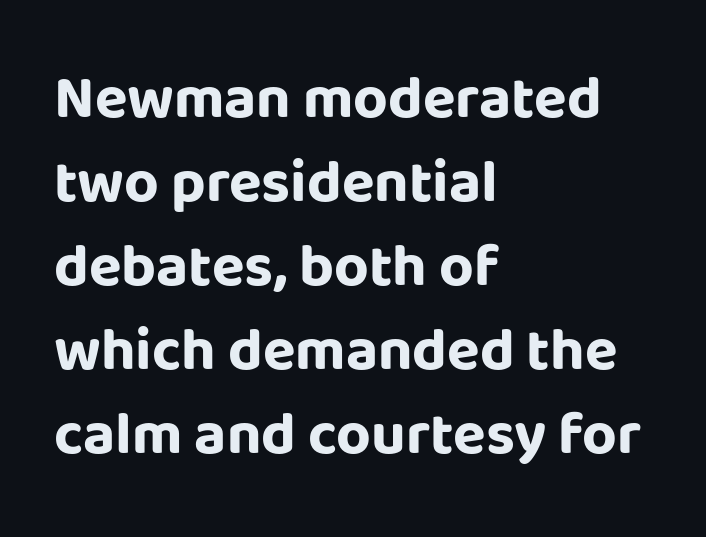
The face used here is a sans, in the tradition of grotesques and geometrics. The glyphs are unaccompanied by any horizontal stroke below them. Notice how the stems are strictly vertical — no italics here. The letters advance in unequal steps, a hallmark of proportional type. Regular leading.
